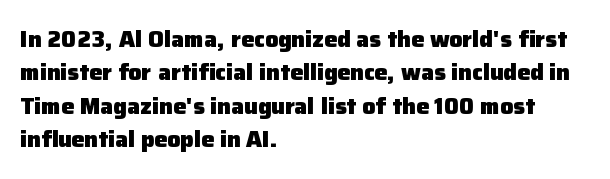
{"italic": "no", "bold": "yes", "underline": "no", "align": "left", "line_spacing": "normal", "line_spacing_ratio": 1.45, "letter_spacing": "normal", "letter_spacing_em": 0.0, "glyph_px": 23}
